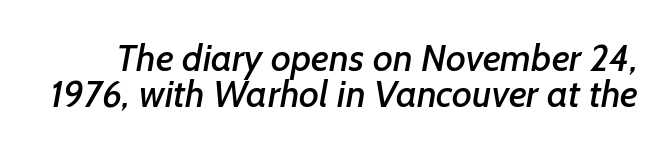
{"serif": "no", "width": "normal", "stroke_contrast": "low", "x_height": "medium", "monospaced": "no", "underline": "no", "line_spacing": "tight", "line_spacing_ratio": 0.95, "letter_spacing": "normal", "letter_spacing_em": 0.0, "glyph_px": 38}
